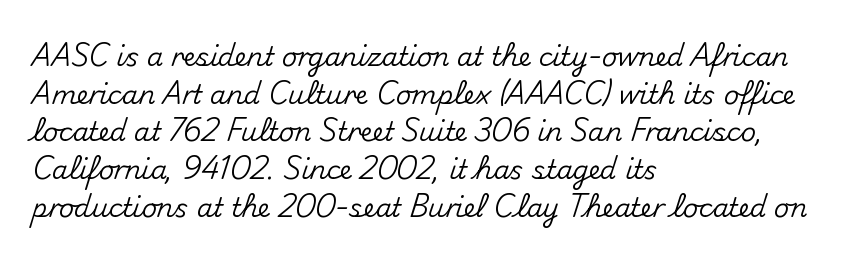
Which margin do the lines hug? The left one — the right edge is uneven. This sample uses plain, unmodified letter spacing. Glance below the letters and you will spot only blank space. Baseline-to-baseline distance is the conventional proportion of letter height.
